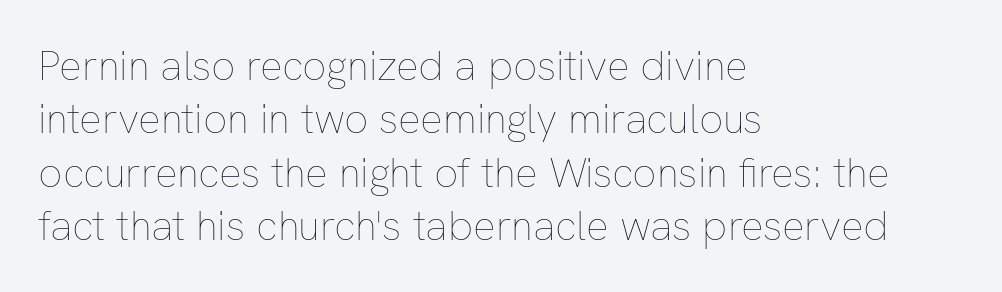
Q: Is the text bold? A: No.
Q: Is the text italic (slanted)? A: No, it is upright.
Q: Is the text underlined? A: No.
Q: How is the paragraph aligned? A: Left-aligned.
Q: Is the spacing between letters normal or unusually wide? A: Normal.
Q: Is the spacing between lines tight, normal or loose? A: Normal.
Q: Width (condensed, normal, or wide)? A: Normal.
Q: Stroke contrast? A: Low.
Q: x-height? A: Medium.
Q: Monospaced? A: No.
